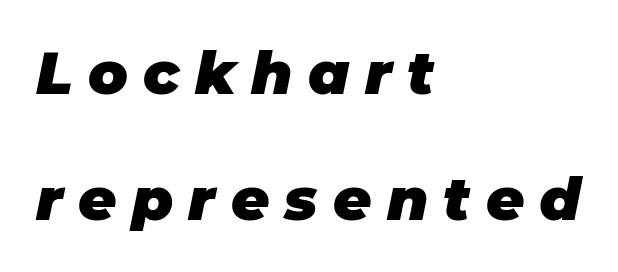
The image shows 59 px heavy type, italic (leaning right); set left-aligned, loose line spacing (2.14x), unusually wide letter spacing (+0.26 em), not underlined; low stroke contrast and a large x-height.
